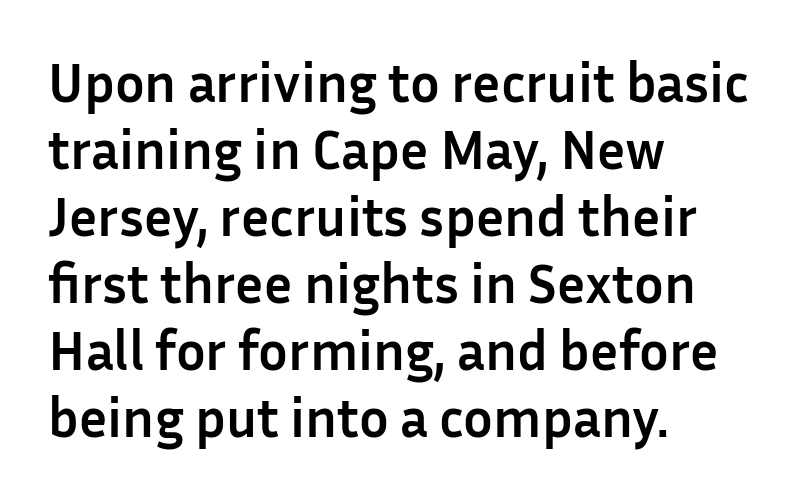
A typesetter would call this proportional, since set widths differ per character. Look at the bottom of the vertical strokes: they stop flat, with no serifs. In terms of letterspacing, this is plain default setting. Leftover space on each line is placed entirely after the last word.
